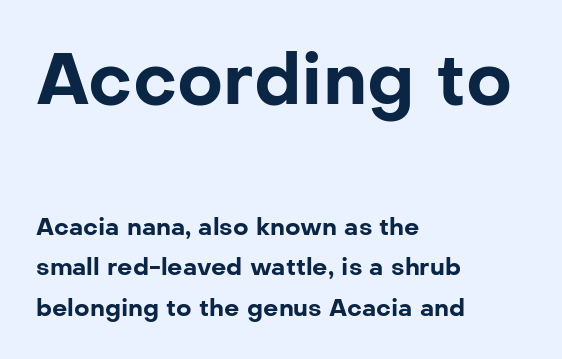
{"serif": "no", "italic": "no", "bold": "yes", "weight": "bold", "width": "normal", "stroke_contrast": "low", "x_height": "medium", "monospaced": "no", "underline": "no", "align": "left", "line_spacing": "normal", "line_spacing_ratio": 1.68, "letter_spacing": "normal", "letter_spacing_em": 0.0, "larger_block": "first", "size_ratio": 2.96, "glyph_px": 71}
